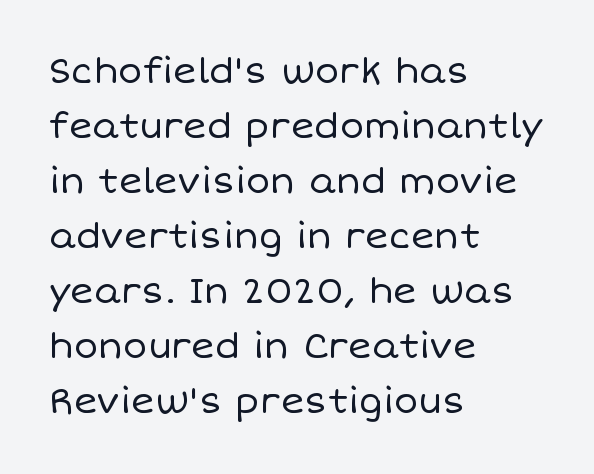
Q: Is the text bold? A: No.
Q: Is the text italic (slanted)? A: No, it is upright.
Q: Is the text underlined? A: No.
Q: How is the paragraph aligned? A: Left-aligned.
Q: Is the spacing between letters normal or unusually wide? A: Normal.
Q: Is the spacing between lines tight, normal or loose? A: Normal.
Q: Width (condensed, normal, or wide)? A: Normal.
Q: Stroke contrast? A: Low.
Q: x-height? A: Large.
Q: Monospaced? A: No.
